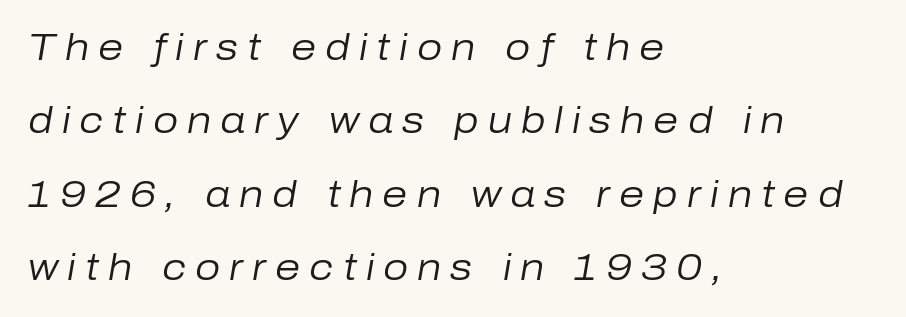
Q: Is the text bold? A: No.
Q: Is the text italic (slanted)? A: Yes, it leans right by about 10 degrees.
Q: Is the text underlined? A: No.
Q: How is the paragraph aligned? A: Left-aligned.
Q: Is the spacing between letters normal or unusually wide? A: Unusually wide.
Q: Is the spacing between lines tight, normal or loose? A: Loose.
Q: Width (condensed, normal, or wide)? A: Normal.
Q: Stroke contrast? A: Low.
Q: x-height? A: Medium.
Q: Monospaced? A: No.
